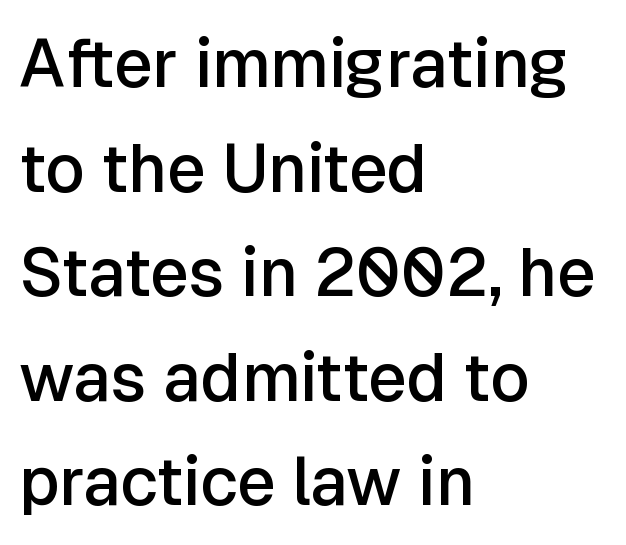
The image shows 67 px semibold sans-serif type, upright; set left-aligned, normal line spacing (1.56x), normal letter spacing, not underlined; low stroke contrast and a medium x-height.
